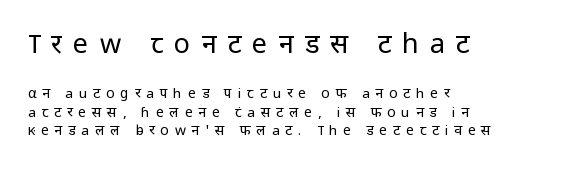
{"italic": "no", "bold": "no", "underline": "no", "align": "left", "line_spacing": "normal", "line_spacing_ratio": 1.32, "letter_spacing": "wide", "letter_spacing_em": 0.41, "larger_block": "first", "size_ratio": 1.93, "glyph_px": 27}
